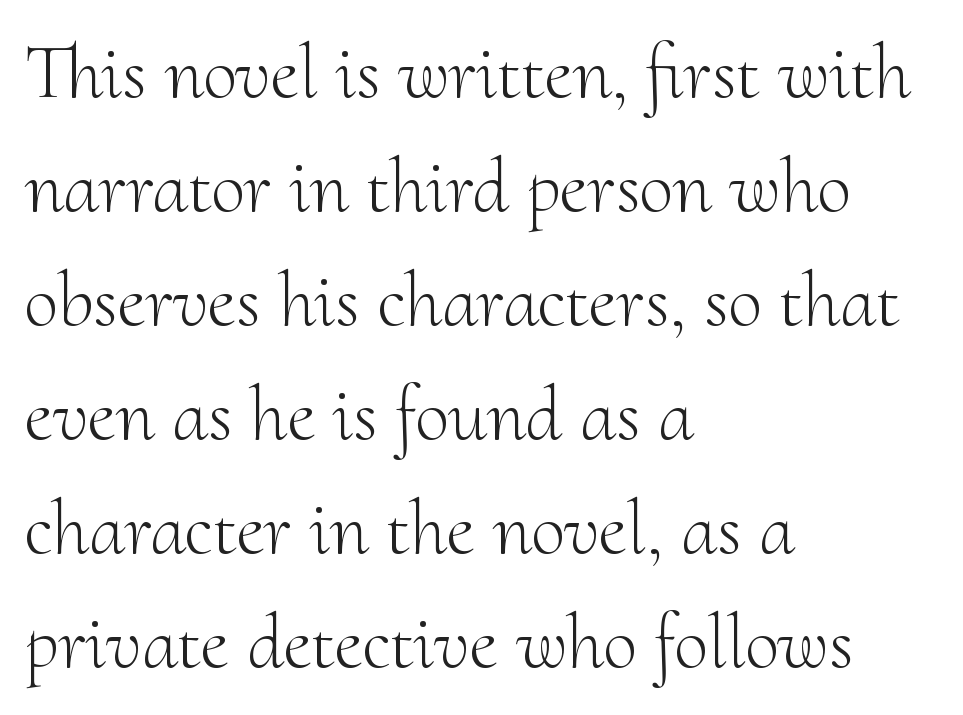
Q: Is the text bold? A: No.
Q: Is the text italic (slanted)? A: No, it is upright.
Q: Is the typeface a serif or a sans-serif typeface? A: Serif.
Q: Is the text underlined? A: No.
Q: How is the paragraph aligned? A: Left-aligned.
Q: Is the spacing between letters normal or unusually wide? A: Normal.
Q: Is the spacing between lines tight, normal or loose? A: Normal.
Q: Width (condensed, normal, or wide)? A: Normal.
Q: Stroke contrast? A: Medium.
Q: x-height? A: Small.
Q: Monospaced? A: No.
